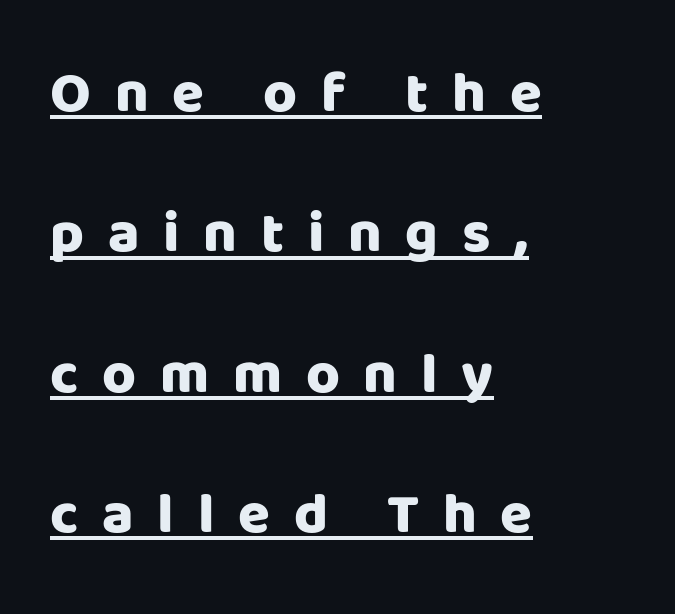
Q: Is the text bold? A: Yes.
Q: Is the text italic (slanted)? A: No, it is upright.
Q: Is the typeface a serif or a sans-serif typeface? A: Sans-serif.
Q: Is the text underlined? A: Yes.
Q: How is the paragraph aligned? A: Left-aligned.
Q: Is the spacing between letters normal or unusually wide? A: Unusually wide.
Q: Is the spacing between lines tight, normal or loose? A: Loose.
Q: Width (condensed, normal, or wide)? A: Normal.
Q: Stroke contrast? A: Low.
Q: x-height? A: Large.
Q: Monospaced? A: No.
